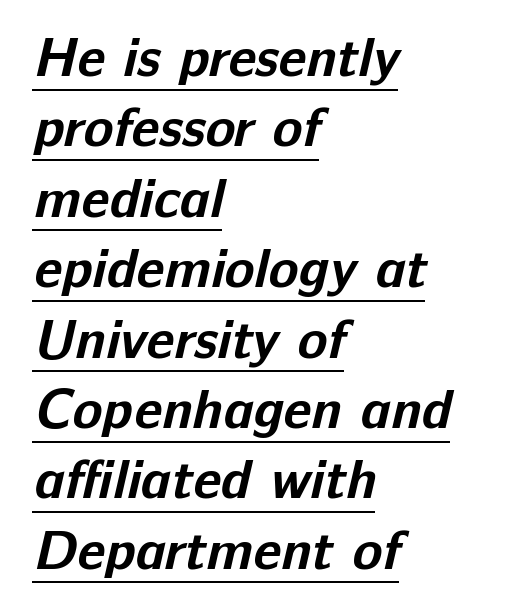
{"serif": "no", "bold": "yes", "weight": "bold", "width": "normal", "stroke_contrast": "low", "x_height": "medium", "monospaced": "no", "underline": "yes", "align": "left", "line_spacing": "normal", "line_spacing_ratio": 1.28, "letter_spacing": "normal", "letter_spacing_em": 0.0, "glyph_px": 55}
